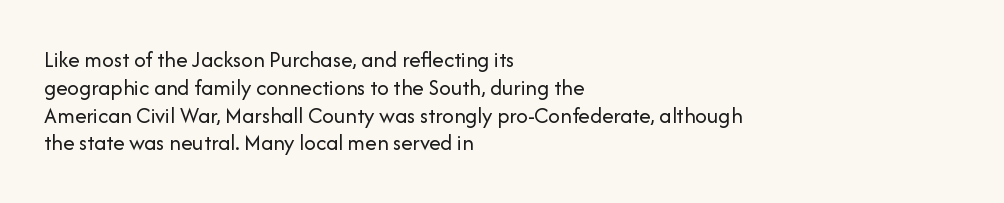
{"italic": "no", "bold": "no", "underline": "no", "align": "left", "line_spacing_ratio": 1.21, "letter_spacing": "normal", "letter_spacing_em": 0.0, "glyph_px": 23}
